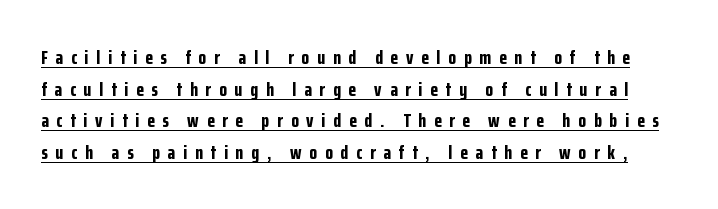
{"italic": "no", "bold": "yes", "underline": "yes", "line_spacing": "normal", "line_spacing_ratio": 1.58, "letter_spacing": "wide", "letter_spacing_em": 0.39, "glyph_px": 20}
